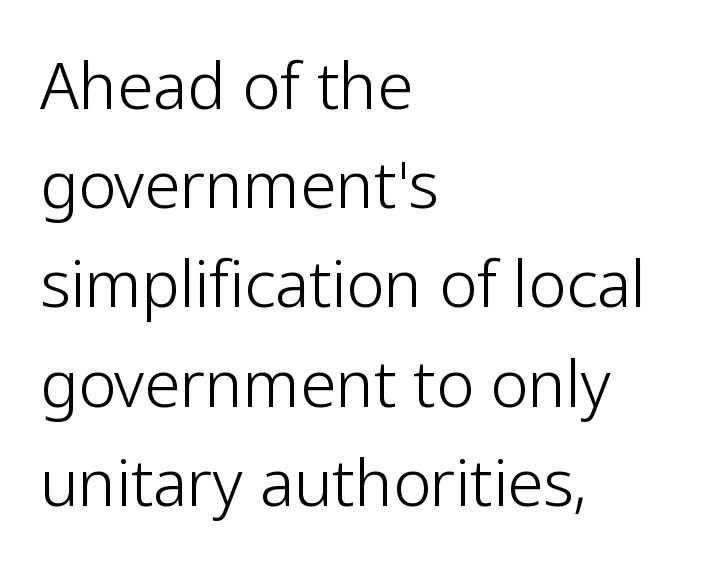
Q: Is the text bold? A: No.
Q: Is the text italic (slanted)? A: No, it is upright.
Q: Is the typeface a serif or a sans-serif typeface? A: Sans-serif.
Q: Is the text underlined? A: No.
Q: How is the paragraph aligned? A: Left-aligned.
Q: Is the spacing between letters normal or unusually wide? A: Normal.
Q: Is the spacing between lines tight, normal or loose? A: Normal.
Q: Width (condensed, normal, or wide)? A: Normal.
Q: Stroke contrast? A: Low.
Q: x-height? A: Medium.
Q: Monospaced? A: No.
